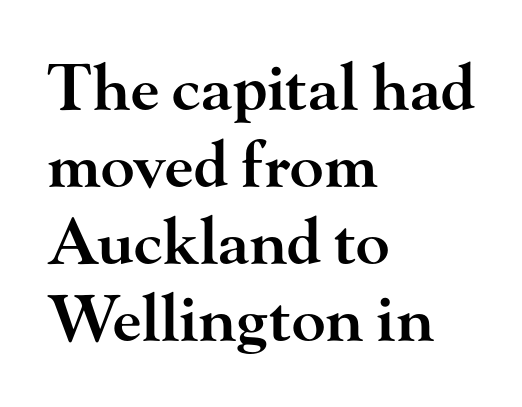
The image shows 63 px semibold, wide serif type, upright; set left-aligned, line spacing 1.22x, normal letter spacing, not underlined; high stroke contrast and a small x-height.
